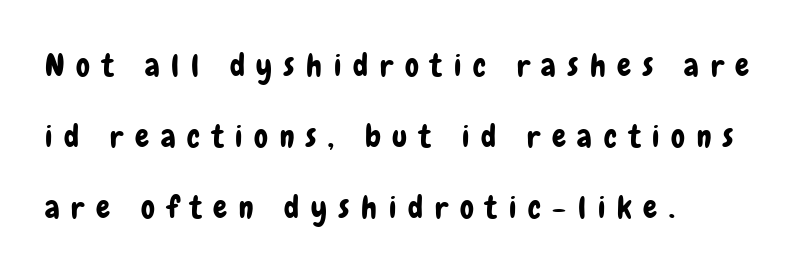
The image shows 31 px condensed sans-serif type, upright; set left-aligned, loose line spacing (2.29x), unusually wide letter spacing (+0.38 em), not underlined; low stroke contrast and a medium x-height.
